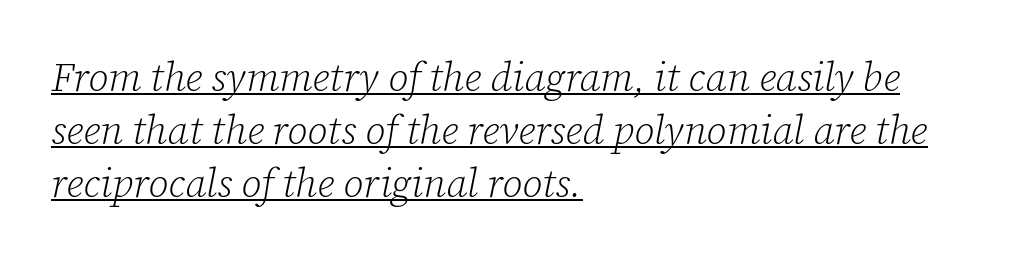
The image shows 40 px light serif type, italic (leaning right); set left-aligned, normal line spacing (1.33x), normal letter spacing, underlined; low stroke contrast and a medium x-height.
